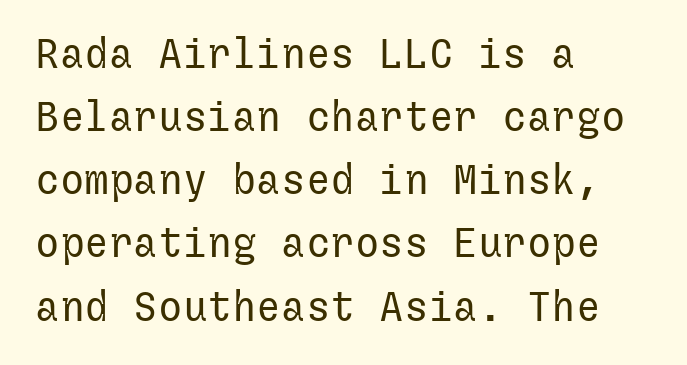
{"serif": "no", "italic": "no", "bold": "no", "weight": "regular", "width": "normal", "stroke_contrast": "low", "x_height": "medium", "underline": "no", "align": "left", "line_spacing": "normal", "line_spacing_ratio": 1.54, "letter_spacing": "normal", "letter_spacing_em": 0.0, "glyph_px": 41}
